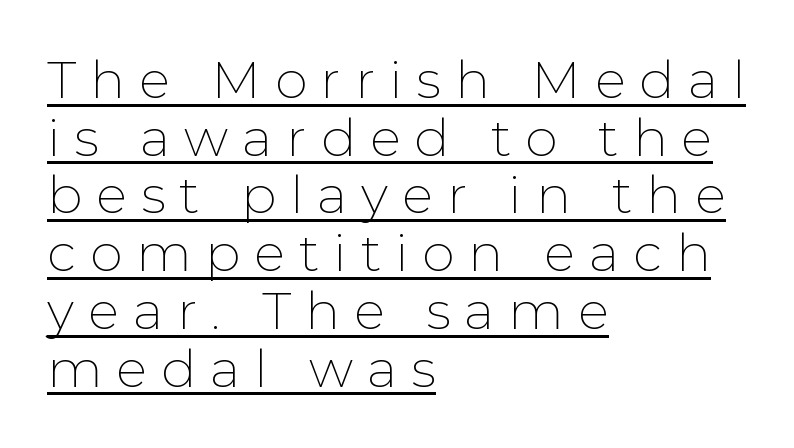
The image shows 52 px thin sans-serif type, upright; set left-aligned, tight line spacing (1.11x), unusually wide letter spacing (+0.27 em), underlined; low stroke contrast and a medium x-height.
